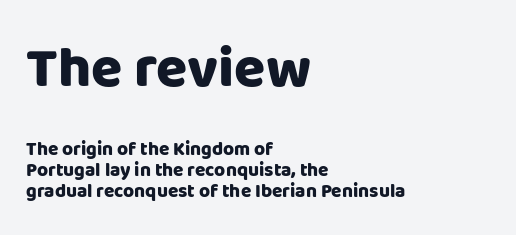
The image shows 57 px heavy sans-serif type, upright; set left-aligned, tight line spacing (1.11x), normal letter spacing, not underlined; the first (top) block is 3.0x larger; low stroke contrast and a large x-height.
